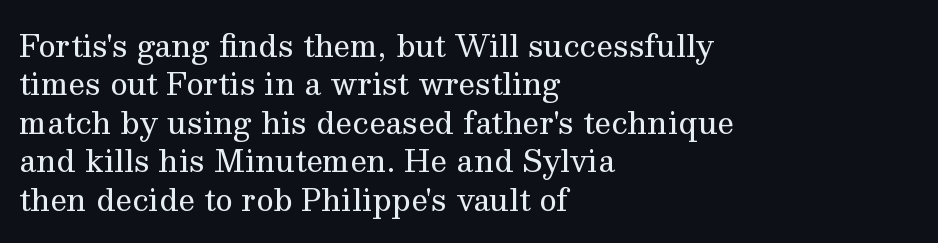
Leftover space on each line is placed entirely after the last word. Honestly, there is no underline to notice here at all. If you measured baseline to baseline, you'd find a middling distance. The axis of the letterforms is exactly vertical. Nobody touched the tracking dial on this one. A typesetter would call this proportional, since set widths differ per character.
